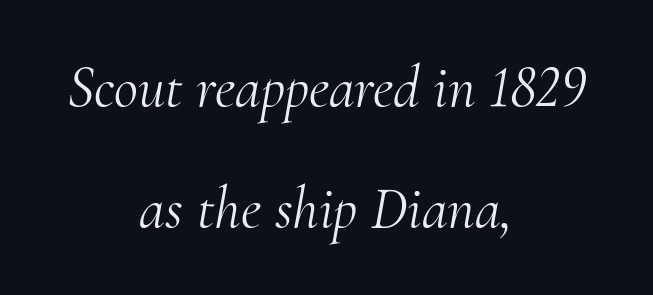
{"serif": "yes", "italic": "yes", "lean": "right", "slant_degrees": 10, "bold": "no", "weight": "light", "width": "normal", "stroke_contrast": "medium", "x_height": "small", "monospaced": "no", "underline": "no", "align": "center", "line_spacing": "loose", "line_spacing_ratio": 2.05, "letter_spacing": "normal", "letter_spacing_em": 0.0, "glyph_px": 59}
